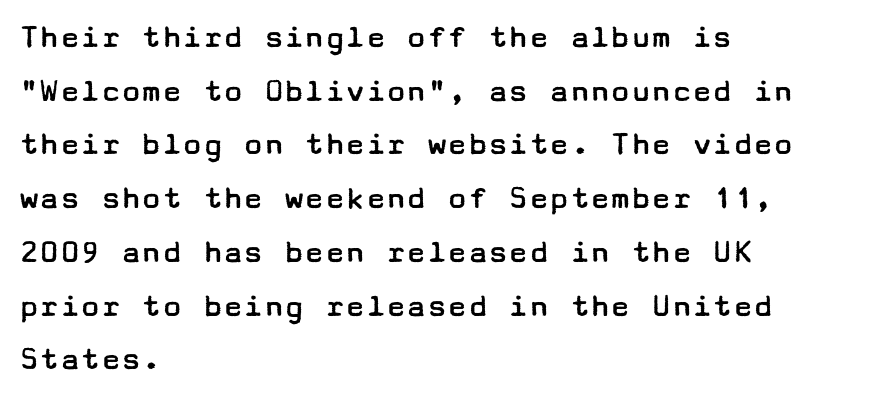
Clear beneath every line of the passage. Serif or sans? Sans — the stroke terminals are bare. The typeface has the unassuming heft of standard copy or less. Nobody touched the tracking dial on this one. Where is the straight margin? On the left.
